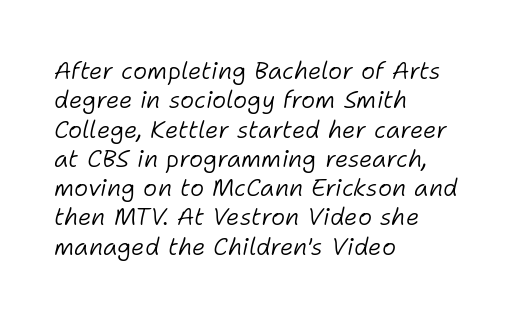
Characters are canted at an angle relative to the baseline's perpendicular. This rendering leaves character spacing at its baseline value. The space beneath each line is pristine and unruled. Teacher's note: observe the even left margin — that is flush-left alignment. The strokes carry an ordinary text weight at most.
